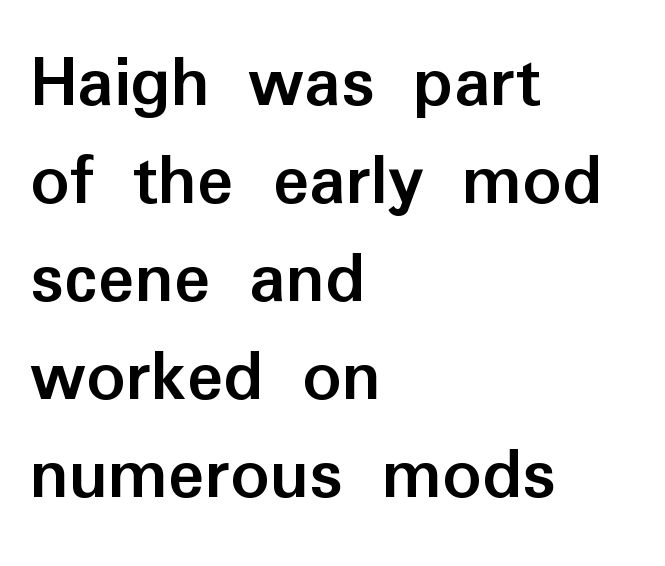
The image shows 76 px semibold sans-serif type, upright; set left-aligned, normal line spacing (1.29x), normal letter spacing, not underlined; low stroke contrast and a medium x-height.
